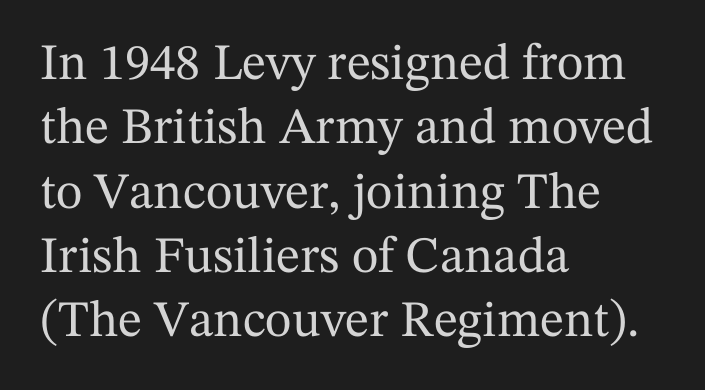
The text was rendered using a seriffed face with decorative stroke endings. The glyphs are unaccompanied by any horizontal stroke below them. These lines keep a tight, regular rhythm from letter to letter. You could not count columns in this text — the font is proportionally spaced.
